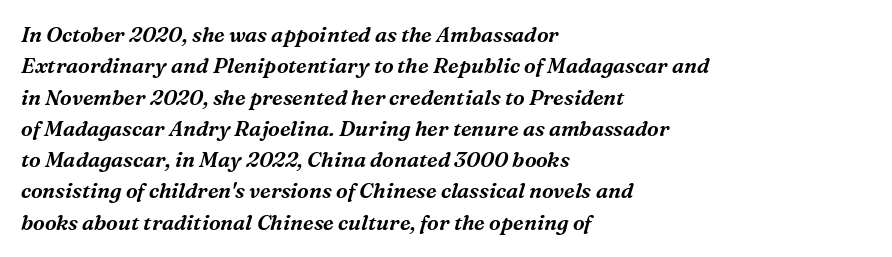
{"italic": "yes", "lean": "right", "slant_degrees": 16, "underline": "no", "align": "left", "line_spacing": "normal", "line_spacing_ratio": 1.49, "letter_spacing": "normal", "letter_spacing_em": 0.0, "glyph_px": 21}
